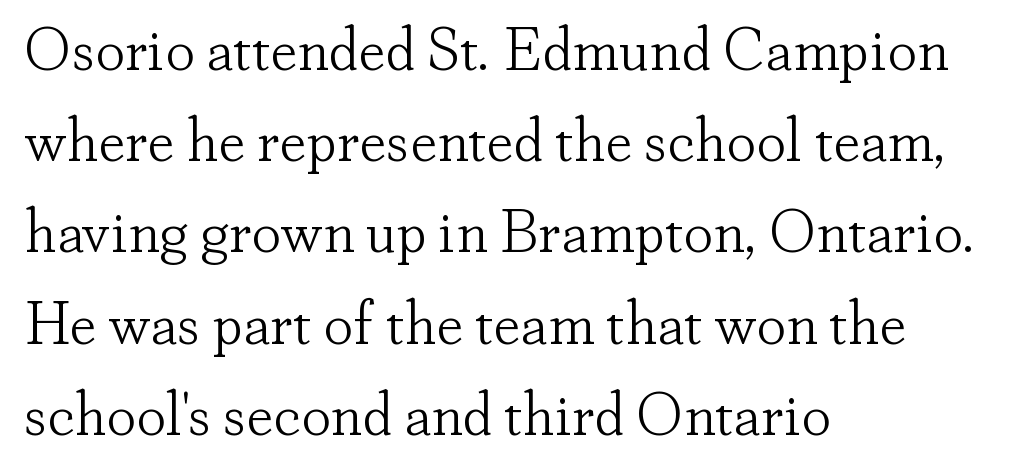
Q: Is the text bold? A: No.
Q: Is the text italic (slanted)? A: No, it is upright.
Q: Is the typeface a serif or a sans-serif typeface? A: Serif.
Q: Is the text underlined? A: No.
Q: How is the paragraph aligned? A: Left-aligned.
Q: Is the spacing between letters normal or unusually wide? A: Normal.
Q: Is the spacing between lines tight, normal or loose? A: Normal.
Q: Width (condensed, normal, or wide)? A: Normal.
Q: Stroke contrast? A: Low.
Q: x-height? A: Small.
Q: Monospaced? A: No.
